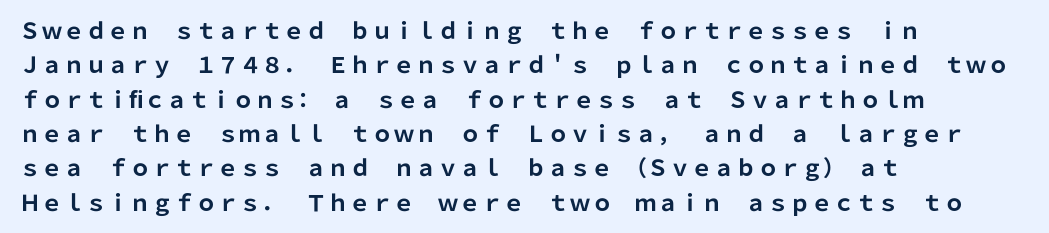
The image shows 22 px bold type, upright; set left-aligned, normal line spacing (1.56x), normal letter spacing, not underlined.
